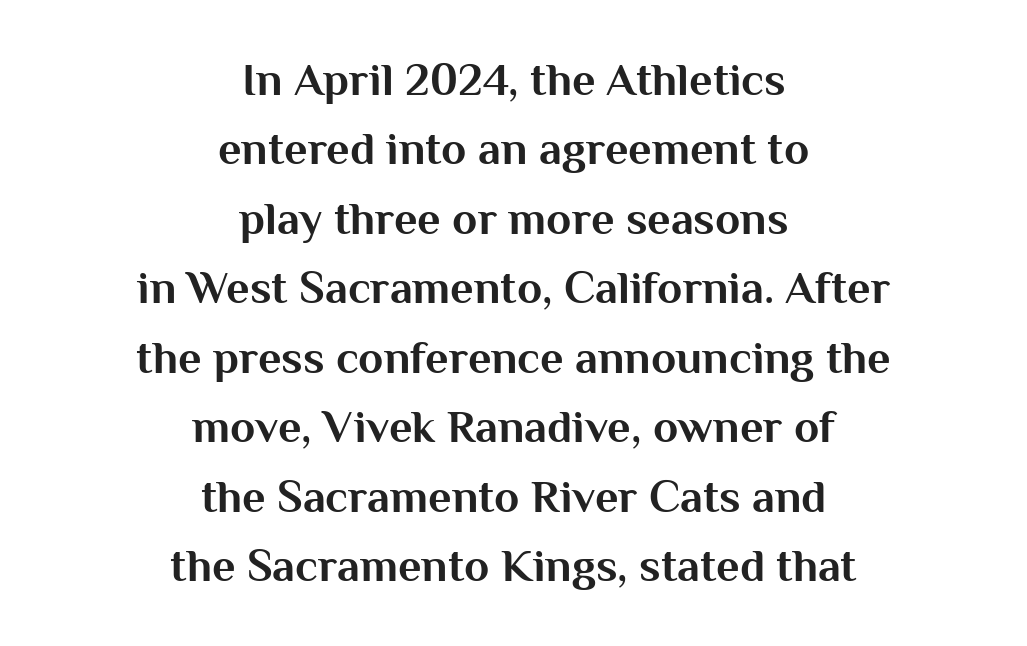
{"serif": "no", "italic": "no", "bold": "yes", "weight": "bold", "width": "normal", "stroke_contrast": "medium", "x_height": "medium", "monospaced": "no", "underline": "no", "align": "center", "line_spacing": "normal", "line_spacing_ratio": 1.51, "letter_spacing": "normal", "letter_spacing_em": 0.0, "glyph_px": 46}
